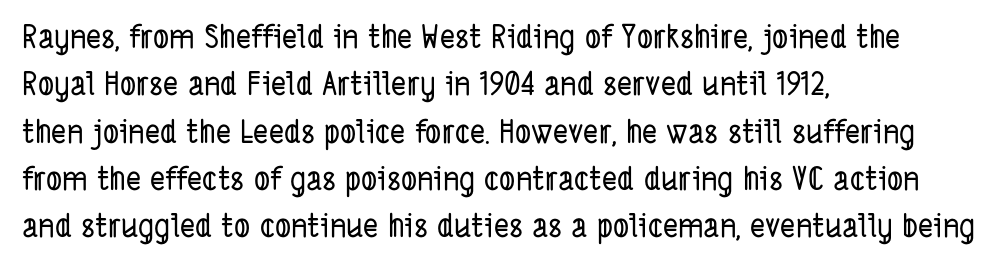
The image shows 32 px condensed sans-serif type; set left-aligned, normal line spacing (1.48x), normal letter spacing, not underlined; low stroke contrast and a medium x-height.
